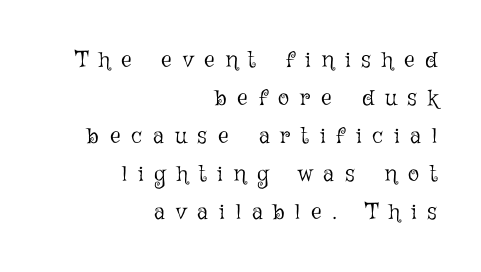
Q: Is the text bold? A: No.
Q: Is the text italic (slanted)? A: No, it is upright.
Q: Is the text underlined? A: No.
Q: How is the paragraph aligned? A: Right-aligned.
Q: Is the spacing between letters normal or unusually wide? A: Unusually wide.
Q: Is the spacing between lines tight, normal or loose? A: Normal.
